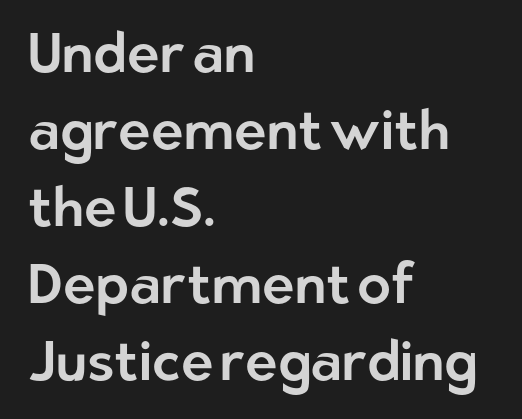
{"serif": "no", "italic": "no", "width": "normal", "stroke_contrast": "low", "x_height": "medium", "monospaced": "no", "underline": "no", "align": "left", "line_spacing": "normal", "line_spacing_ratio": 1.4, "letter_spacing": "normal", "letter_spacing_em": 0.0, "glyph_px": 55}
